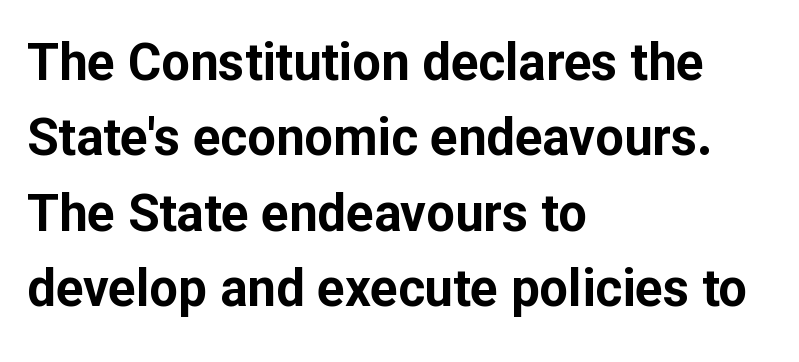
Each word holds together tightly as a unit, with standard inter-letter gaps. Each letter keeps its own natural width here, so spacing adapts to shape. Is the type bold? Yes — the strokes are clearly thick and heavy. Nothing sits at the stroke ends, so this counts as sans-serif. Posture: upright roman.
